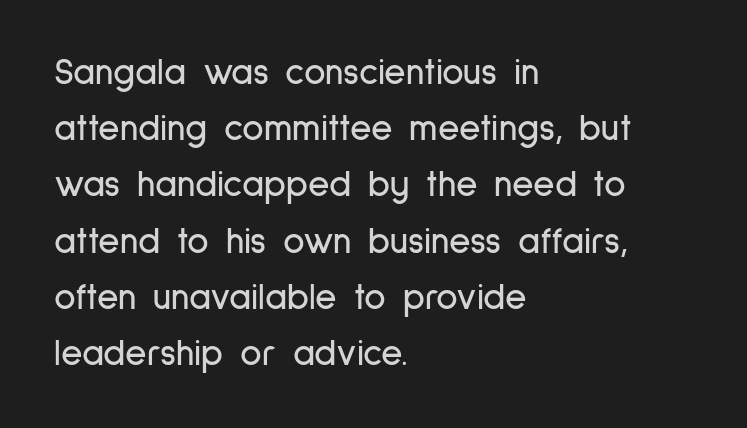
The image shows 37 px condensed sans-serif type, upright; set left-aligned, normal line spacing (1.52x), normal letter spacing, not underlined; low stroke contrast and a medium x-height.
